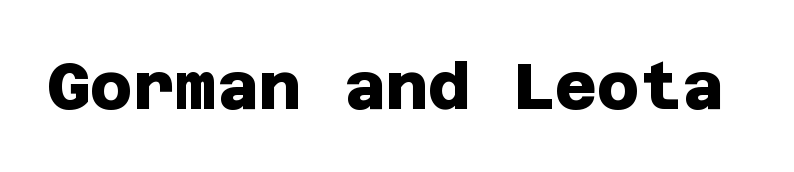
The image shows 65 px heavy sans-serif type; set normal letter spacing, not underlined; low stroke contrast and a large x-height.
